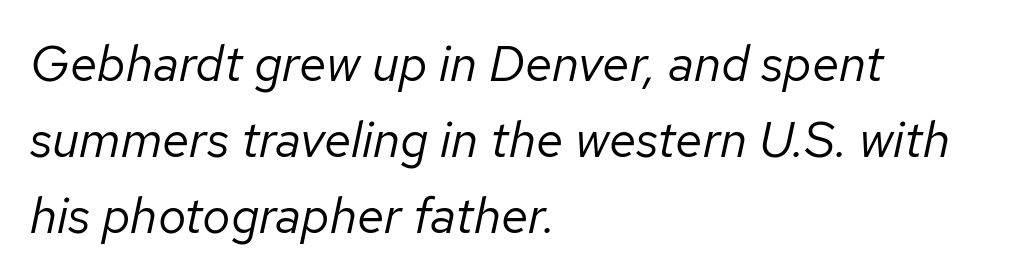
Q: Is the text bold? A: No.
Q: Is the text italic (slanted)? A: Yes, it leans right by about 12 degrees.
Q: Is the text underlined? A: No.
Q: How is the paragraph aligned? A: Left-aligned.
Q: Is the spacing between letters normal or unusually wide? A: Normal.
Q: Is the spacing between lines tight, normal or loose? A: Normal.
Q: Width (condensed, normal, or wide)? A: Normal.
Q: Stroke contrast? A: Low.
Q: x-height? A: Medium.
Q: Monospaced? A: No.
